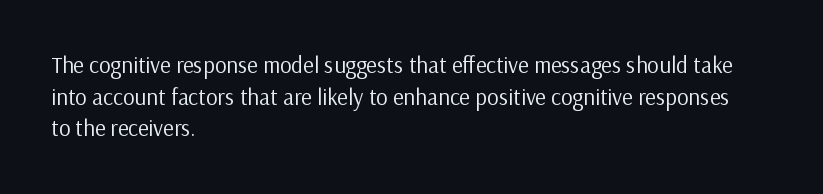
The image shows 23 px text type, upright; set left-aligned, normal line spacing (1.37x), normal letter spacing, not underlined.
